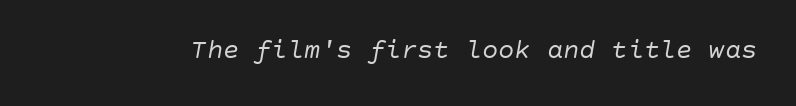
Q: Is the text bold? A: No.
Q: Is the text italic (slanted)? A: Yes, it leans right by about 10 degrees.
Q: Is the text underlined? A: No.
Q: Is the spacing between letters normal or unusually wide? A: Normal.
